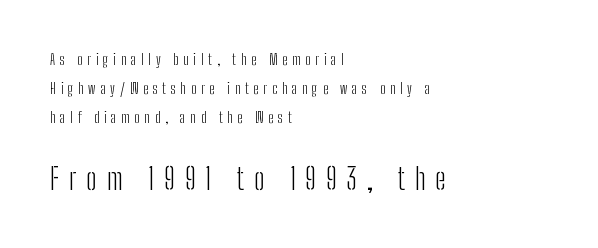
{"serif": "no", "italic": "no", "bold": "no", "weight": "light", "width": "condensed", "stroke_contrast": "low", "x_height": "medium", "monospaced": "no", "underline": "no", "align": "left", "line_spacing": "loose", "line_spacing_ratio": 1.92, "letter_spacing": "wide", "letter_spacing_em": 0.32, "larger_block": "second", "size_ratio": 2.0, "glyph_px": 30}
